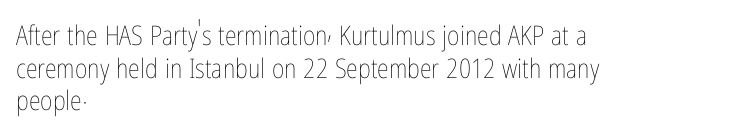
The image shows 27 px text type, upright; set left-aligned, line spacing 1.21x, normal letter spacing, not underlined.
